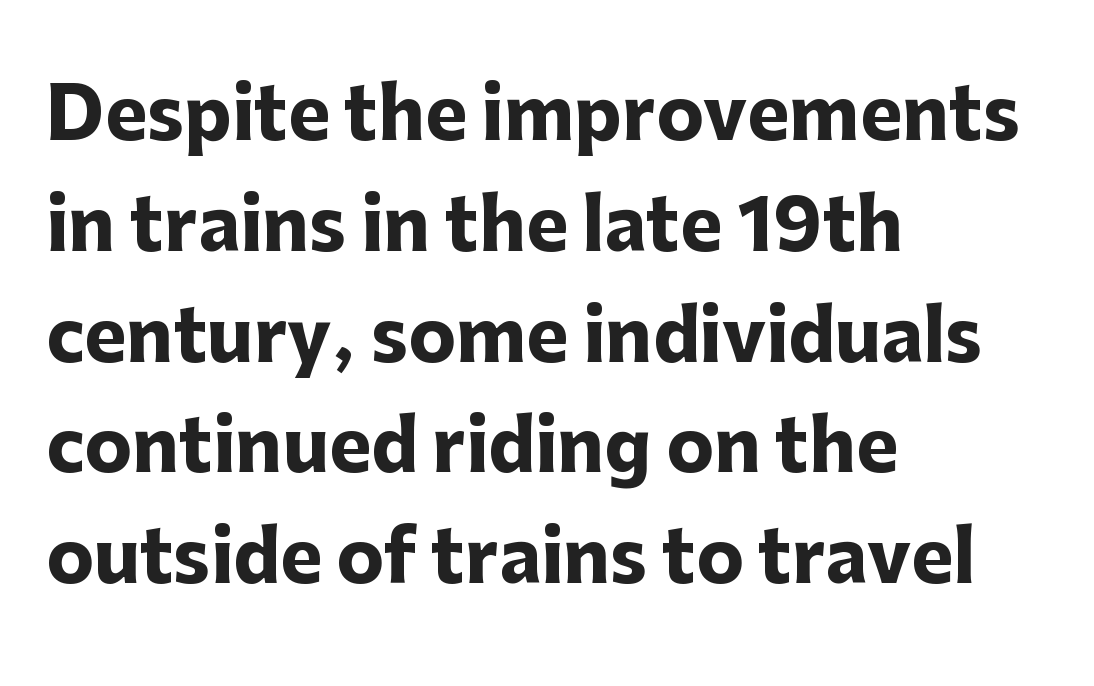
{"serif": "no", "italic": "no", "bold": "yes", "weight": "heavy", "width": "normal", "stroke_contrast": "low", "x_height": "medium", "monospaced": "no", "underline": "no", "align": "left", "line_spacing": "normal", "line_spacing_ratio": 1.56, "letter_spacing": "normal", "letter_spacing_em": 0.0, "glyph_px": 71}
